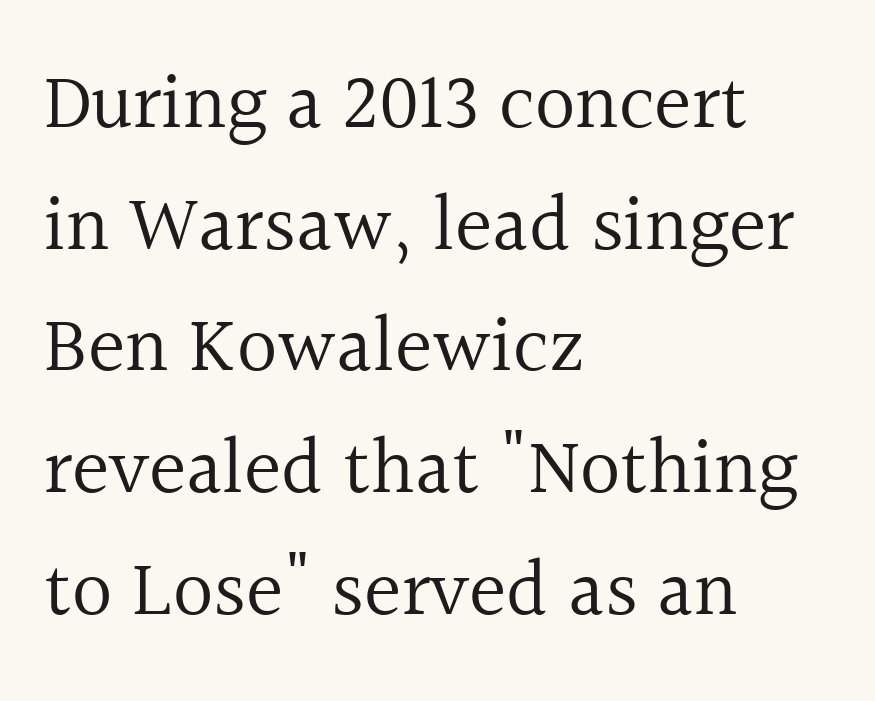
Think of a printed novel: that variable character pitch is what you see here. Characters remain perfectly vertical along every line. Regular leading. The strokes carry an ordinary text weight at most. Caption: standard tracking, unaltered. Short and long lines alike share a common starting point at left.
